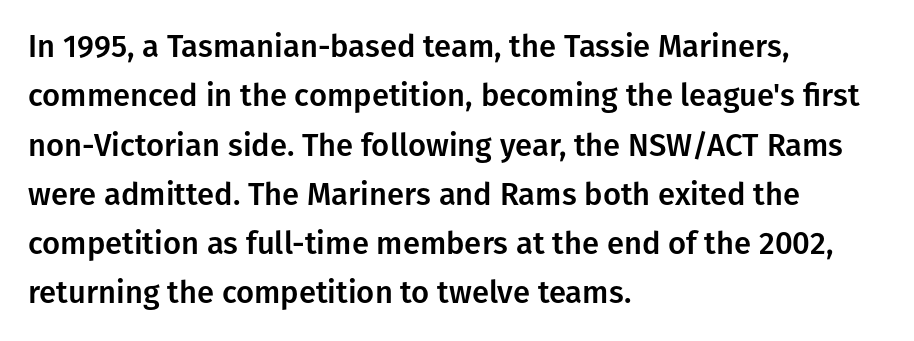
Q: Is the text italic (slanted)? A: No, it is upright.
Q: Is the typeface a serif or a sans-serif typeface? A: Sans-serif.
Q: Is the text underlined? A: No.
Q: How is the paragraph aligned? A: Left-aligned.
Q: Is the spacing between letters normal or unusually wide? A: Normal.
Q: Is the spacing between lines tight, normal or loose? A: Normal.
Q: Width (condensed, normal, or wide)? A: Normal.
Q: Stroke contrast? A: Low.
Q: x-height? A: Medium.
Q: Monospaced? A: No.
